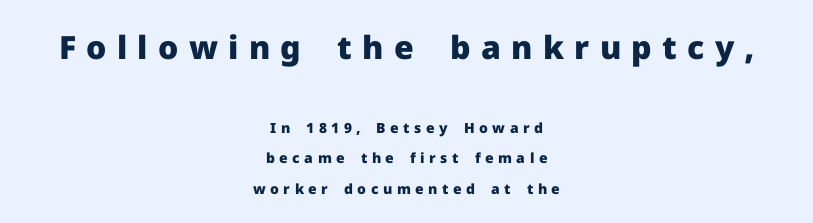
Q: Is the text bold? A: Yes.
Q: Is the text italic (slanted)? A: No, it is upright.
Q: Is the typeface a serif or a sans-serif typeface? A: Sans-serif.
Q: Is the text underlined? A: No.
Q: How is the paragraph aligned? A: Centered.
Q: Is the spacing between letters normal or unusually wide? A: Unusually wide.
Q: Is the spacing between lines tight, normal or loose? A: Loose.
Q: Which block of text is set in a larger size, the first (top) or the second (bottom)? A: The first (top) one.
Q: Width (condensed, normal, or wide)? A: Normal.
Q: Stroke contrast? A: Low.
Q: x-height? A: Medium.
Q: Monospaced? A: No.
